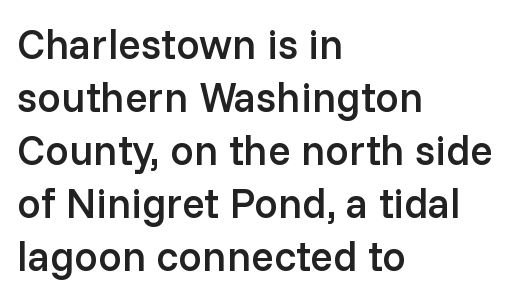
The image shows 42 px semibold sans-serif type, upright; set left-aligned, normal line spacing (1.26x), normal letter spacing, not underlined; low stroke contrast and a medium x-height.
